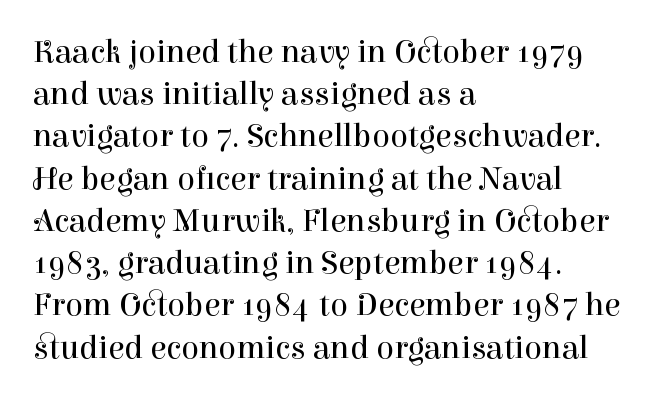
The image shows 33 px regular-weight serif type, upright; set left-aligned, normal line spacing (1.28x), normal letter spacing, not underlined; high stroke contrast and a medium x-height.
